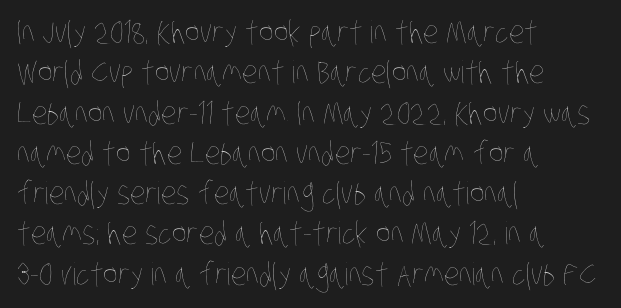
Q: Is the text bold? A: No.
Q: Is the text underlined? A: No.
Q: How is the paragraph aligned? A: Left-aligned.
Q: Is the spacing between letters normal or unusually wide? A: Normal.
Q: Is the spacing between lines tight, normal or loose? A: Normal.
Q: Width (condensed, normal, or wide)? A: Condensed.
Q: Stroke contrast? A: Low.
Q: x-height? A: Large.
Q: Monospaced? A: No.
